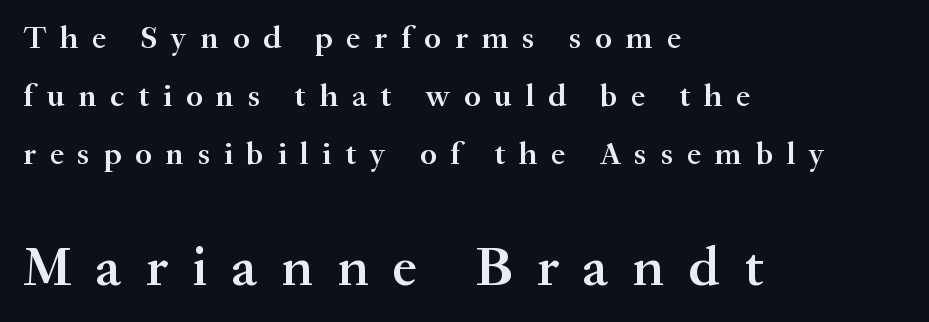
The image shows 56 px semibold serif type, upright; set left-aligned, line spacing 1.81x, unusually wide letter spacing (+0.43 em), not underlined; the second (bottom) block is 1.75x larger; medium stroke contrast and a small x-height.
